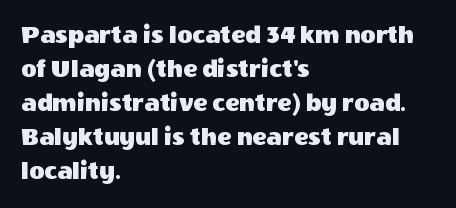
Q: Is the text italic (slanted)? A: No, it is upright.
Q: Is the text underlined? A: No.
Q: How is the paragraph aligned? A: Left-aligned.
Q: Is the spacing between letters normal or unusually wide? A: Normal.
Q: Is the spacing between lines tight, normal or loose? A: Normal.
